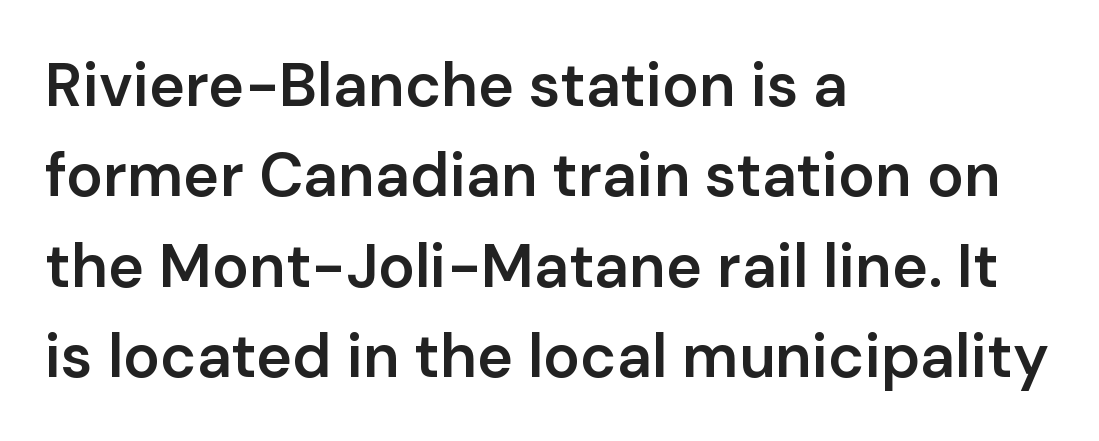
{"serif": "no", "italic": "no", "bold": "semi", "weight": "semibold", "width": "normal", "stroke_contrast": "low", "x_height": "medium", "monospaced": "no", "underline": "no", "align": "left", "line_spacing": "normal", "line_spacing_ratio": 1.48, "letter_spacing": "normal", "letter_spacing_em": 0.0, "glyph_px": 61}
